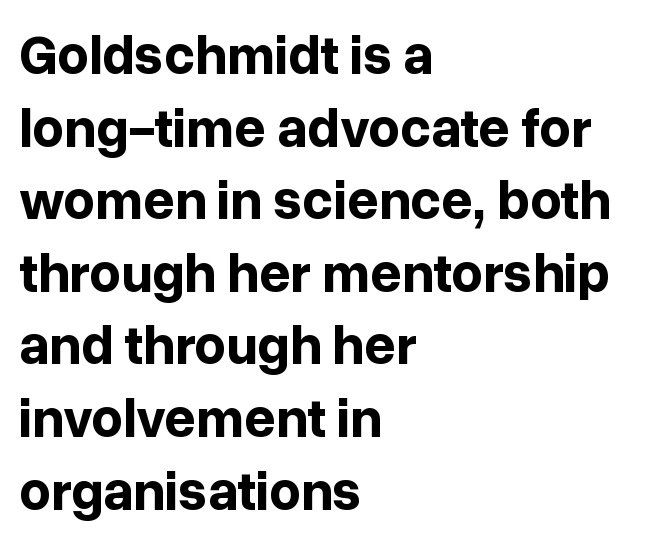
Rows of type keep a routine distance in the vertical direction. Its strokes are broad and dark, the hallmark of bold type. Note the varied advance widths — an 'i' is clearly narrower than an 'm'. Each word holds together tightly as a unit, with standard inter-letter gaps. Casual observation: everything's shoved over to the left. Grotesque or geometric, the face here clearly has no serifs.
